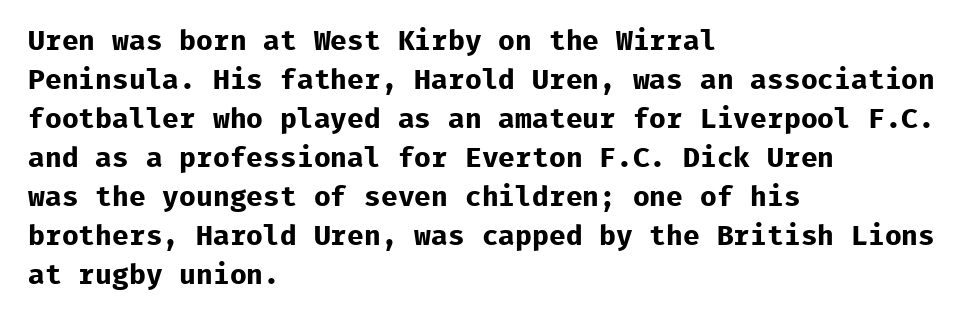
The image shows 28 px bold sans-serif type, upright, monospaced; set left-aligned, normal line spacing (1.39x), normal letter spacing, not underlined; low stroke contrast and a medium x-height.
